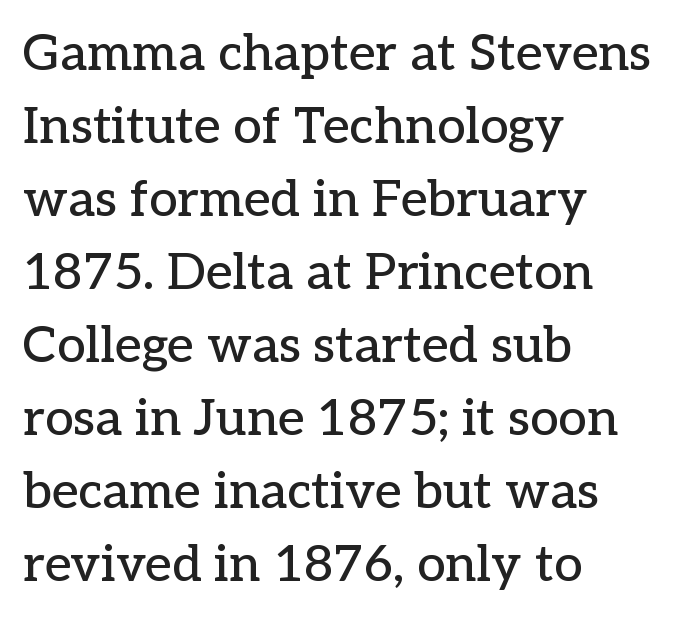
The image shows 51 px serif type, upright; set left-aligned, normal line spacing (1.43x), normal letter spacing, not underlined; low stroke contrast and a medium x-height.
